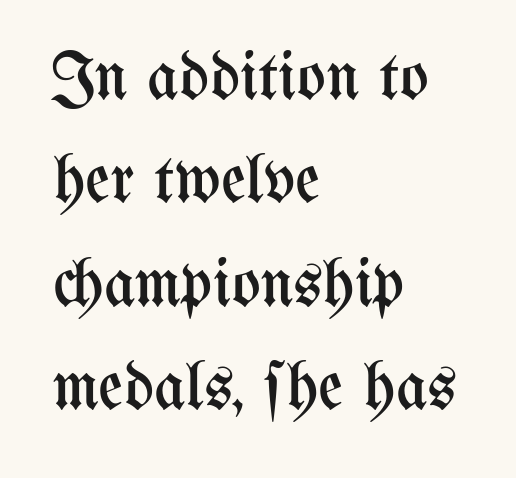
Q: Is the text bold? A: No.
Q: Is the text italic (slanted)? A: No, it is upright.
Q: Is the text underlined? A: No.
Q: How is the paragraph aligned? A: Left-aligned.
Q: Is the spacing between letters normal or unusually wide? A: Normal.
Q: Is the spacing between lines tight, normal or loose? A: Normal.
Q: Width (condensed, normal, or wide)? A: Condensed.
Q: Stroke contrast? A: Medium.
Q: x-height? A: Medium.
Q: Monospaced? A: No.
